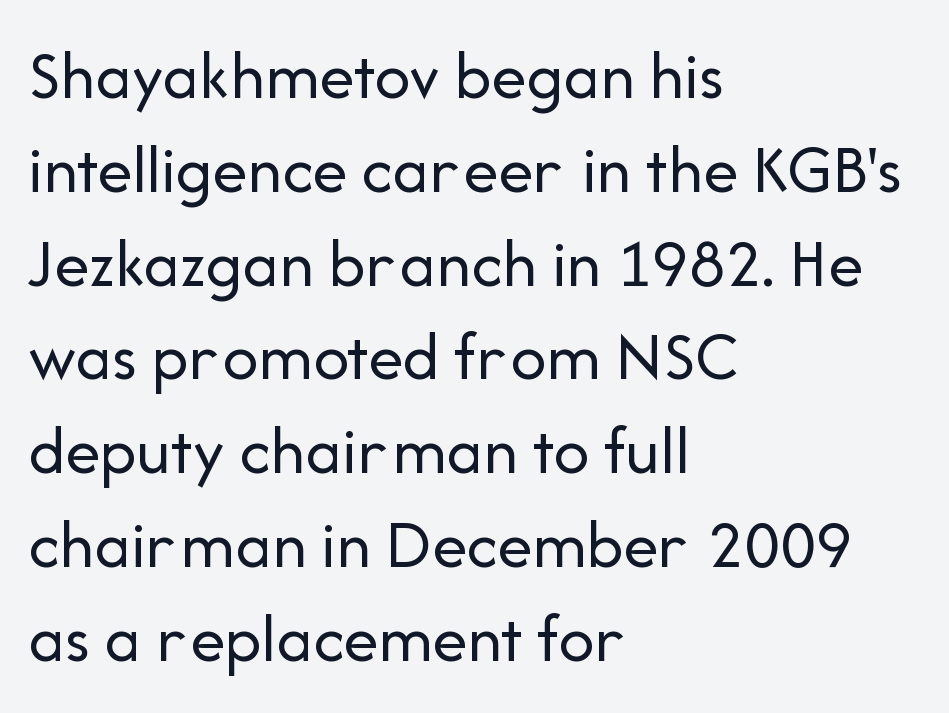
Q: Is the text bold? A: No.
Q: Is the text italic (slanted)? A: No, it is upright.
Q: Is the typeface a serif or a sans-serif typeface? A: Sans-serif.
Q: Is the text underlined? A: No.
Q: How is the paragraph aligned? A: Left-aligned.
Q: Is the spacing between letters normal or unusually wide? A: Normal.
Q: Is the spacing between lines tight, normal or loose? A: Normal.
Q: Width (condensed, normal, or wide)? A: Normal.
Q: Stroke contrast? A: Low.
Q: x-height? A: Medium.
Q: Monospaced? A: No.
